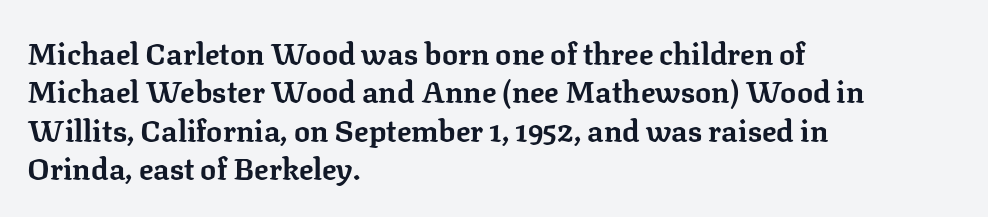
The image shows 30 px bold serif type, upright; set left-aligned, normal line spacing (1.28x), normal letter spacing, not underlined; low stroke contrast and a medium x-height.
